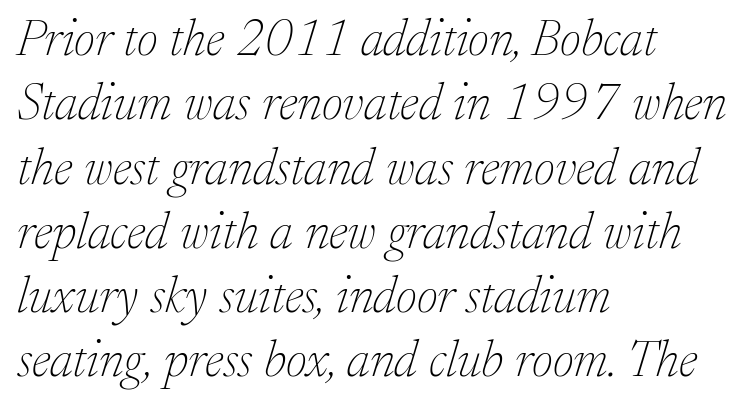
The image shows 51 px thin serif type, italic (leaning right); set left-aligned, normal line spacing (1.26x), normal letter spacing, not underlined; low stroke contrast and a medium x-height.
